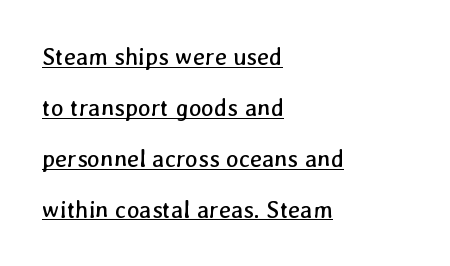
{"bold": "no", "underline": "yes", "align": "left", "line_spacing": "loose", "line_spacing_ratio": 2.12, "letter_spacing": "normal", "letter_spacing_em": 0.0, "glyph_px": 24}
